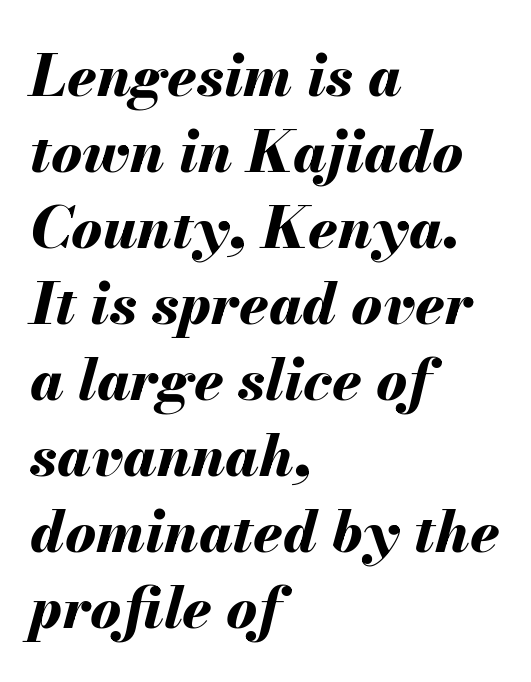
The string is rendered with underlining switched off. Honestly, the letter spacing is just normal — you wouldn't notice it. You could not count columns in this text — the font is proportionally spaced. Does the weight exceed regular? Yes, all the way to bold. Every character sits at an angle, as italics do.
